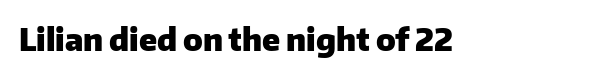
Q: Is the text bold? A: Yes.
Q: Is the text italic (slanted)? A: No, it is upright.
Q: Is the typeface a serif or a sans-serif typeface? A: Sans-serif.
Q: Is the text underlined? A: No.
Q: Is the spacing between letters normal or unusually wide? A: Normal.
Q: Width (condensed, normal, or wide)? A: Normal.
Q: Stroke contrast? A: Low.
Q: x-height? A: Medium.
Q: Monospaced? A: No.
